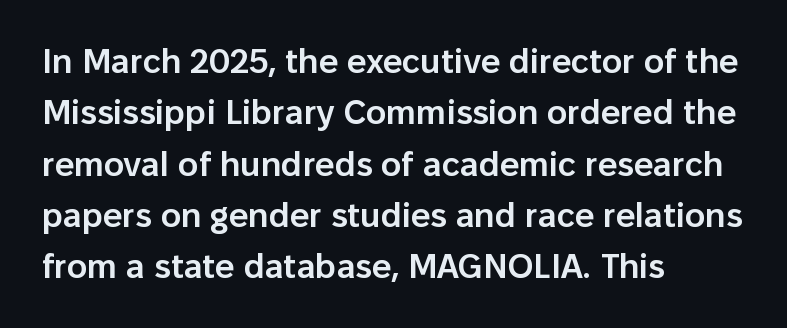
You could not count columns in this text — the font is proportionally spaced. The foot of each line stays bare and open. Inter-character spacing is left at the font's built-in metrics. Style check: upright. These words are printed semibold, heavier than regular yet not bold. A typesetter would call this leading conventional body-copy spacing.
